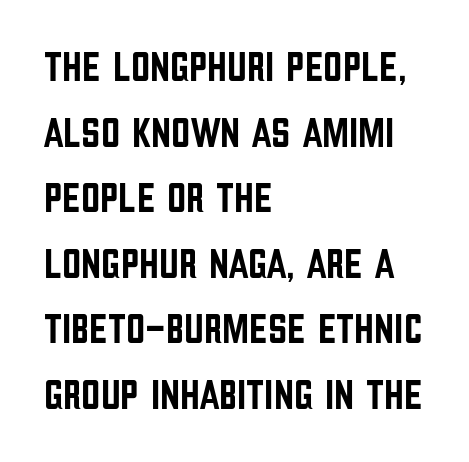
{"serif": "no", "italic": "no", "width": "condensed", "stroke_contrast": "low", "x_height": "large", "monospaced": "no", "underline": "no", "align": "left", "line_spacing": "normal", "line_spacing_ratio": 1.56, "letter_spacing": "normal", "letter_spacing_em": 0.0, "glyph_px": 42}
